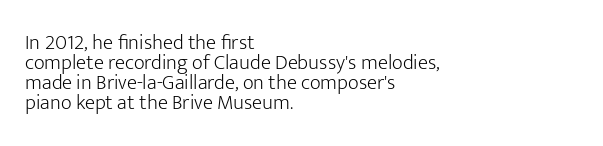
{"italic": "no", "bold": "no", "underline": "no", "align": "left", "line_spacing": "tight", "line_spacing_ratio": 0.95, "letter_spacing": "normal", "letter_spacing_em": 0.0, "glyph_px": 21}
